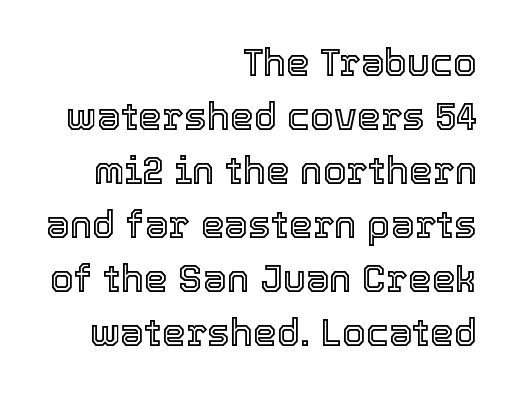
{"italic": "no", "width": "normal", "x_height": "medium", "monospaced": "no", "underline": "no", "align": "right", "line_spacing": "normal", "line_spacing_ratio": 1.42, "letter_spacing": "normal", "letter_spacing_em": 0.0, "glyph_px": 38}
